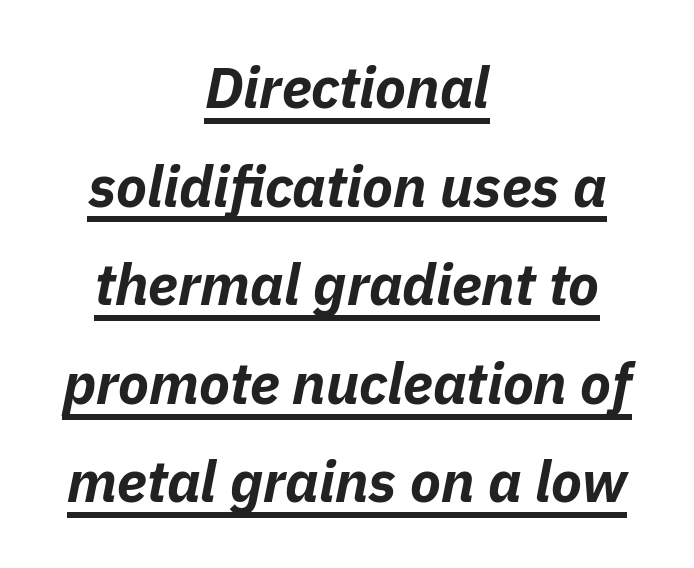
{"italic": "yes", "lean": "right", "slant_degrees": 11, "bold": "yes", "weight": "bold", "width": "normal", "stroke_contrast": "low", "x_height": "medium", "monospaced": "no", "underline": "yes", "align": "center", "line_spacing_ratio": 1.73, "letter_spacing": "normal", "letter_spacing_em": 0.0, "glyph_px": 57}
